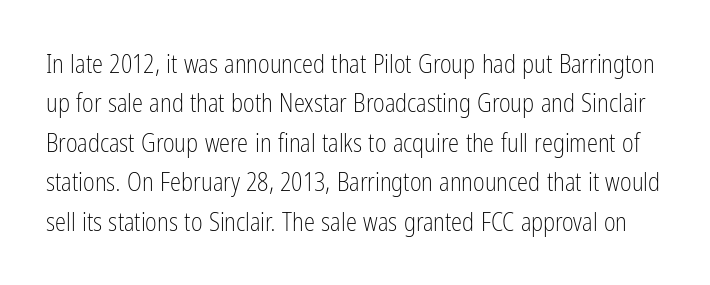
{"italic": "no", "bold": "no", "underline": "no", "line_spacing": "normal", "line_spacing_ratio": 1.58, "letter_spacing": "normal", "letter_spacing_em": 0.0, "glyph_px": 25}
